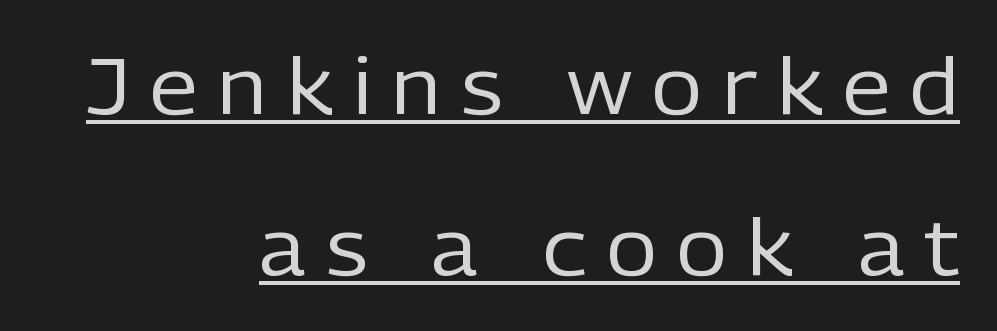
The image shows 78 px regular-weight sans-serif type, upright; set right-aligned, loose line spacing (2.06x), unusually wide letter spacing (+0.26 em), underlined; low stroke contrast and a medium x-height.
